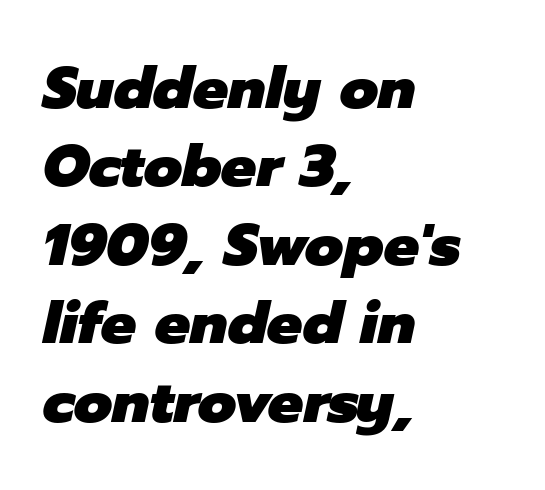
{"italic": "yes", "lean": "right", "slant_degrees": 12, "bold": "yes", "weight": "heavy", "width": "normal", "stroke_contrast": "low", "x_height": "medium", "monospaced": "no", "underline": "no", "align": "left", "line_spacing": "normal", "line_spacing_ratio": 1.33, "letter_spacing": "normal", "letter_spacing_em": 0.0, "glyph_px": 59}
